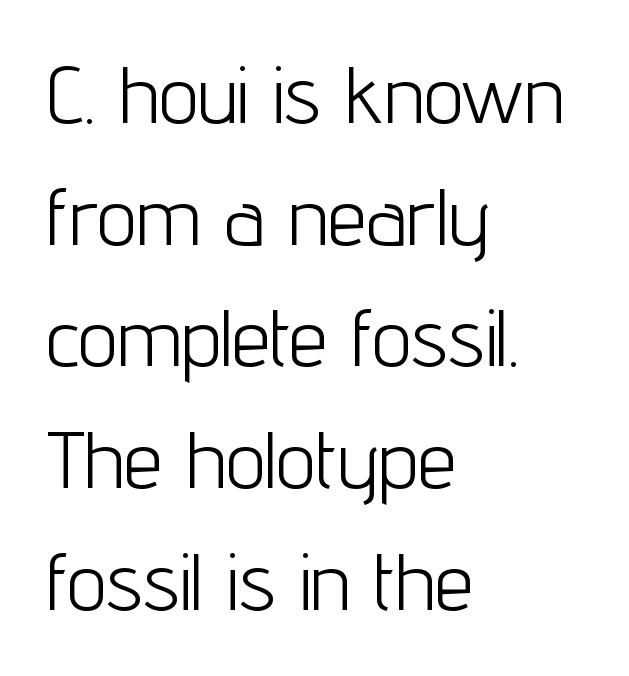
{"serif": "no", "italic": "no", "bold": "no", "weight": "light", "width": "condensed", "stroke_contrast": "low", "x_height": "medium", "monospaced": "no", "underline": "no", "align": "left", "line_spacing": "normal", "line_spacing_ratio": 1.54, "letter_spacing": "normal", "letter_spacing_em": 0.0, "glyph_px": 79}
